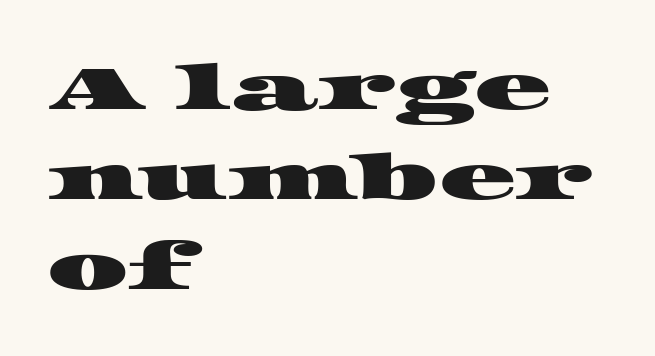
Q: Is the typeface a serif or a sans-serif typeface? A: Serif.
Q: Is the text underlined? A: No.
Q: How is the paragraph aligned? A: Left-aligned.
Q: Is the spacing between letters normal or unusually wide? A: Normal.
Q: Is the spacing between lines tight, normal or loose? A: Normal.
Q: Width (condensed, normal, or wide)? A: Wide.
Q: Stroke contrast? A: High.
Q: x-height? A: Large.
Q: Monospaced? A: No.
